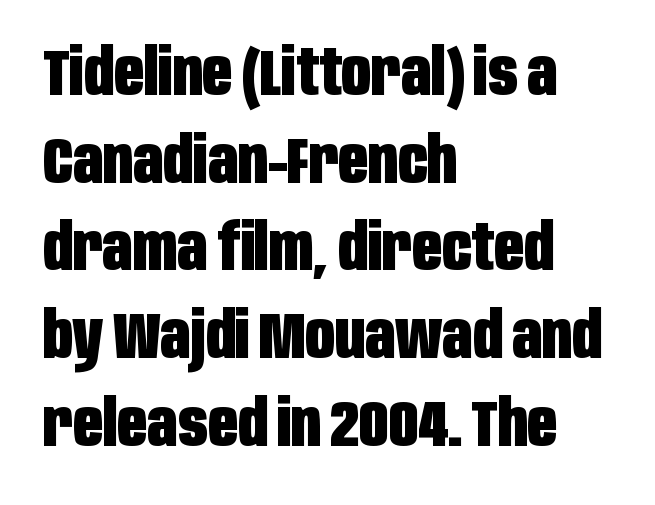
Q: Is the text bold? A: Yes.
Q: Is the text italic (slanted)? A: No, it is upright.
Q: Is the typeface a serif or a sans-serif typeface? A: Sans-serif.
Q: Is the text underlined? A: No.
Q: How is the paragraph aligned? A: Left-aligned.
Q: Is the spacing between letters normal or unusually wide? A: Normal.
Q: Is the spacing between lines tight, normal or loose? A: Normal.
Q: Width (condensed, normal, or wide)? A: Condensed.
Q: Stroke contrast? A: Low.
Q: x-height? A: Large.
Q: Monospaced? A: No.
